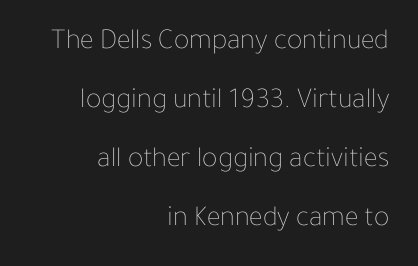
{"italic": "no", "bold": "no", "weight": "thin", "width": "normal", "stroke_contrast": "low", "x_height": "medium", "monospaced": "no", "underline": "no", "align": "right", "line_spacing": "loose", "line_spacing_ratio": 2.04, "letter_spacing": "normal", "letter_spacing_em": 0.0, "glyph_px": 29}
